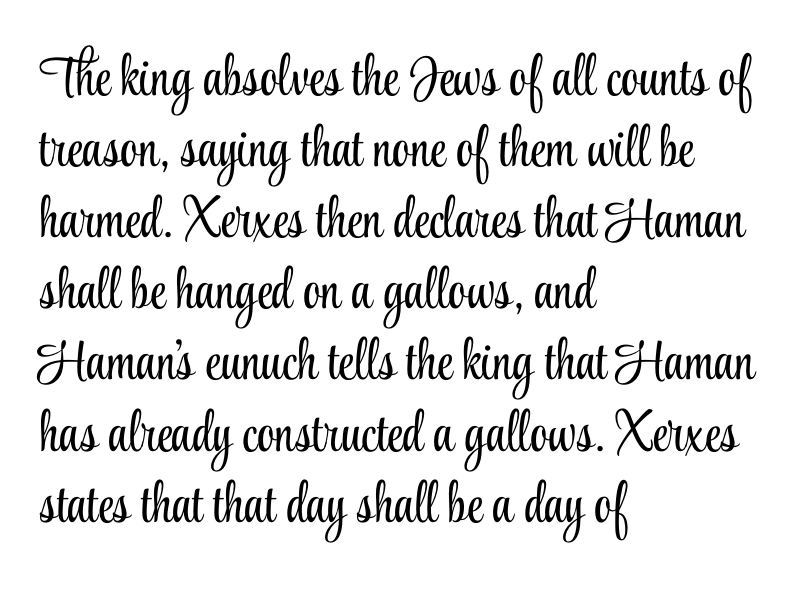
The space directly below the letters is spotless. This block has exactly the height ordinary leading produces. This sample uses plain, unmodified letter spacing. The lines in this sample share a left origin and differ only in where they stop. You could not count columns in this text — the font is proportionally spaced.
